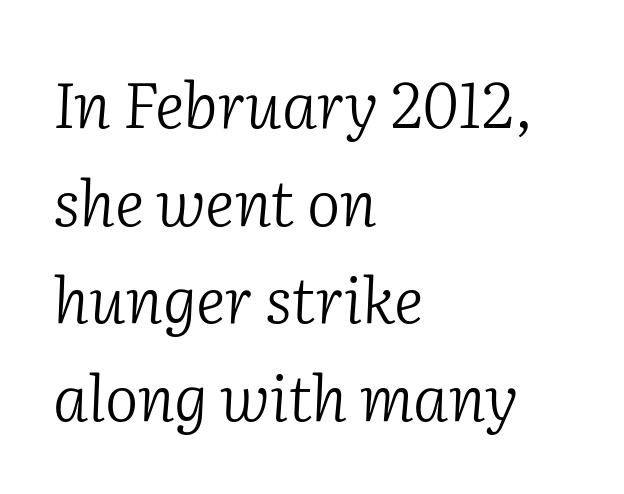
The image shows 63 px light serif type, italic (leaning right); set left-aligned, normal line spacing (1.55x), normal letter spacing, not underlined; low stroke contrast and a medium x-height.
